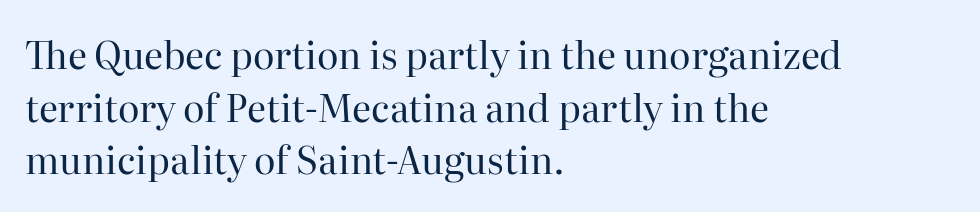
A serif font was chosen for this passage. Line beginnings align vertically; line endings do not. The lettering holds an erect, upright posture throughout. Each word holds together tightly as a unit, with standard inter-letter gaps.
